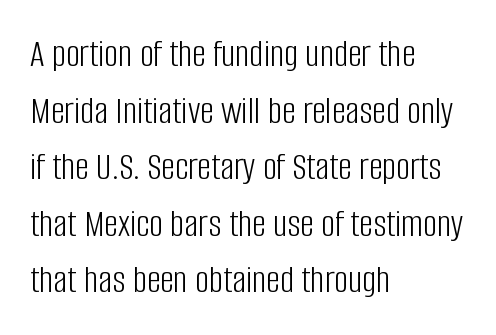
Q: Is the text bold? A: No.
Q: Is the text italic (slanted)? A: No, it is upright.
Q: Is the typeface a serif or a sans-serif typeface? A: Sans-serif.
Q: Is the text underlined? A: No.
Q: How is the paragraph aligned? A: Left-aligned.
Q: Is the spacing between letters normal or unusually wide? A: Normal.
Q: Is the spacing between lines tight, normal or loose? A: Normal.
Q: Width (condensed, normal, or wide)? A: Condensed.
Q: Stroke contrast? A: Low.
Q: x-height? A: Large.
Q: Monospaced? A: No.
